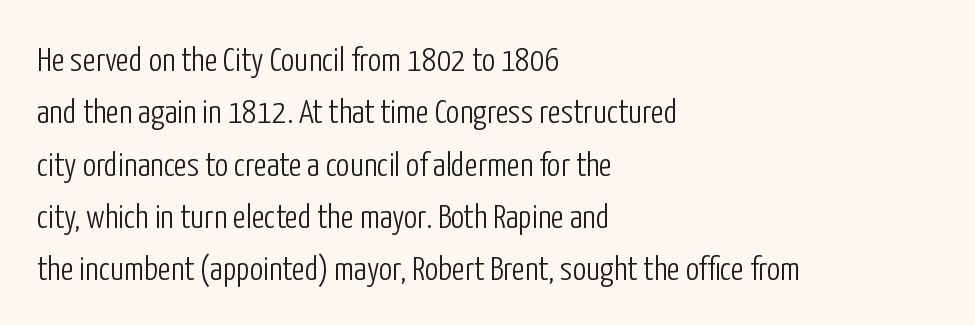
The image shows 34 px light, condensed sans-serif type, upright; set left-aligned, normal line spacing (1.54x), normal letter spacing, not underlined; low stroke contrast and a medium x-height.
